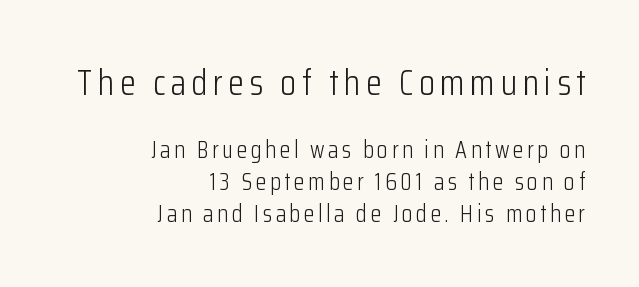
Q: Is the text bold? A: No.
Q: Is the text italic (slanted)? A: No, it is upright.
Q: Is the typeface a serif or a sans-serif typeface? A: Sans-serif.
Q: Is the text underlined? A: No.
Q: How is the paragraph aligned? A: Right-aligned.
Q: Is the spacing between lines tight, normal or loose? A: Normal.
Q: Which block of text is set in a larger size, the first (top) or the second (bottom)? A: The first (top) one.
Q: Width (condensed, normal, or wide)? A: Condensed.
Q: Stroke contrast? A: Low.
Q: x-height? A: Medium.
Q: Monospaced? A: No.
